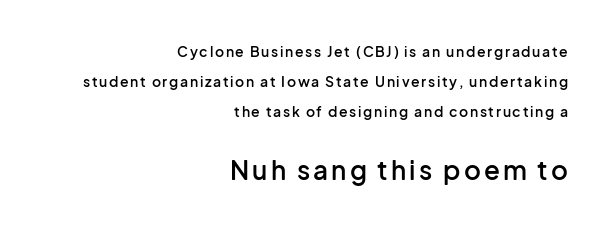
{"italic": "no", "bold": "semi", "underline": "no", "align": "right", "line_spacing": "loose", "line_spacing_ratio": 2.14, "larger_block": "second", "size_ratio": 1.86, "glyph_px": 26}
